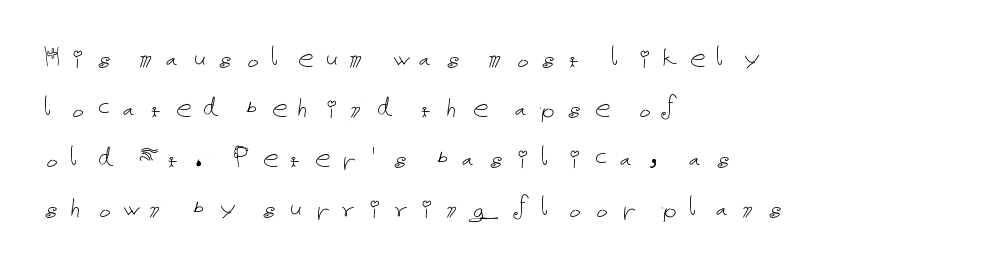
The passage shown has open, widely tracked lettering throughout. Letters have the restrained weight of plain body copy at most. Quick note: not italic, upright. Descenders hang freely into open space. Reading down the block, your eye returns to a fixed left position each line.
